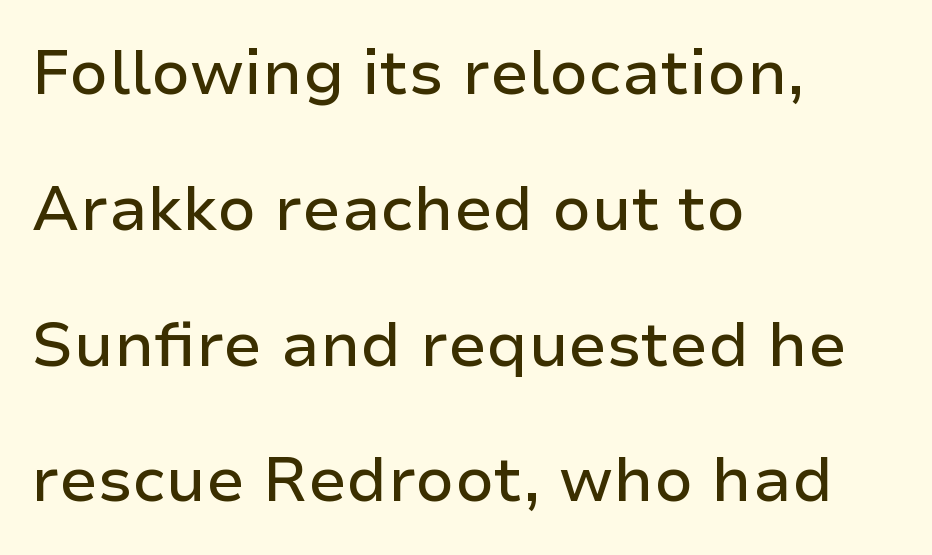
The image shows 62 px sans-serif type, upright; set left-aligned, loose line spacing (2.19x), normal letter spacing, not underlined; low stroke contrast and a medium x-height.
